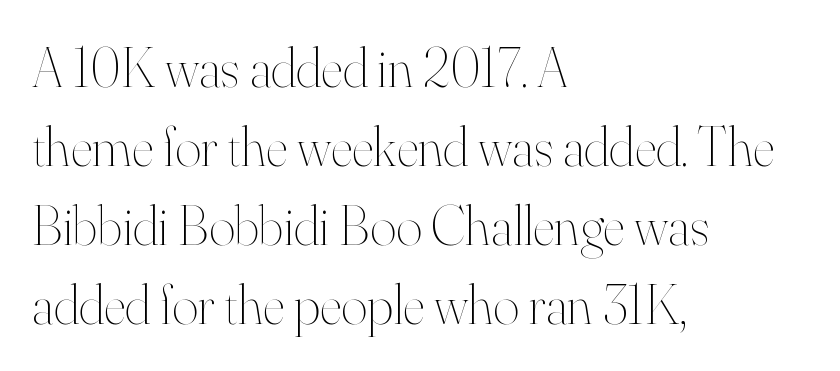
The image shows 56 px thin type, upright; set left-aligned, normal line spacing (1.41x), normal letter spacing, not underlined; high stroke contrast and a small x-height.
